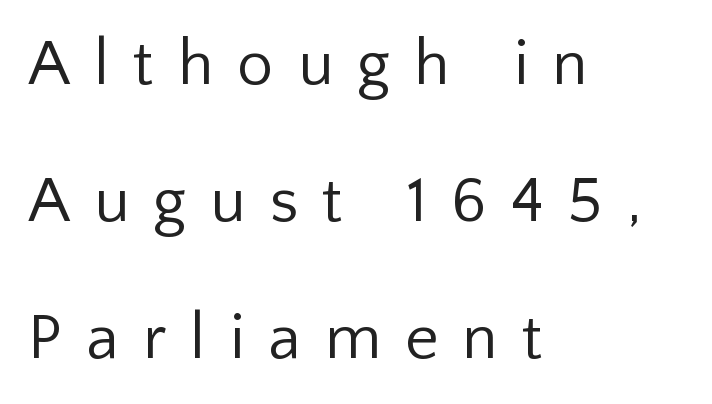
Left-aligned paragraph, ragged on the right. Characters follow at a spacing far wider than the type designer built in. Quick note: underline off. Think of a printed novel: that variable character pitch is what you see here. This sample uses an upright cut, with every glyph sitting square on the baseline.
